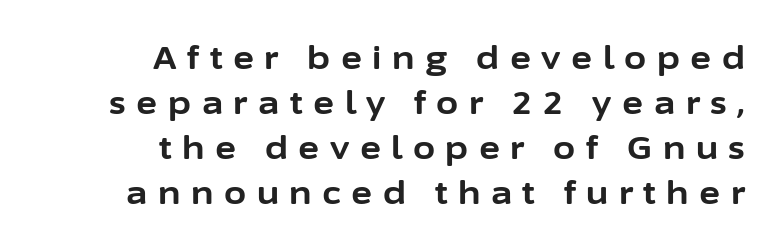
{"serif": "no", "italic": "no", "bold": "yes", "weight": "bold", "width": "normal", "stroke_contrast": "low", "x_height": "medium", "monospaced": "no", "underline": "no", "align": "right", "line_spacing": "normal", "line_spacing_ratio": 1.41, "letter_spacing": "wide", "letter_spacing_em": 0.33, "glyph_px": 32}
